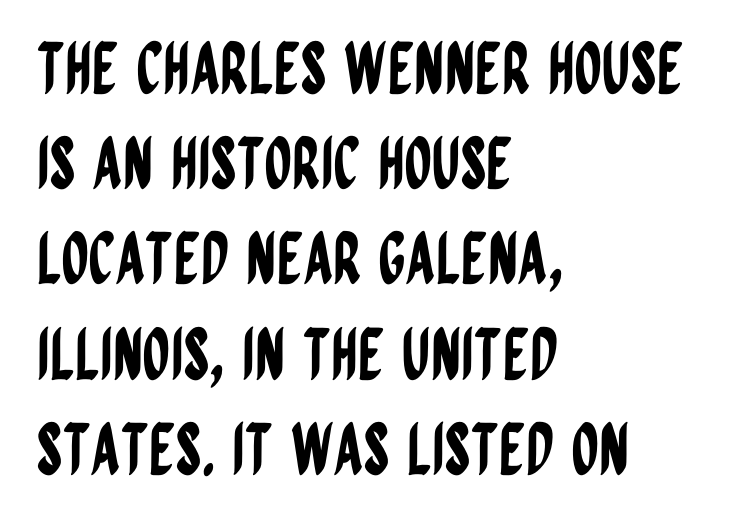
The image shows 70 px condensed sans-serif type, upright; set left-aligned, normal line spacing (1.36x), normal letter spacing, not underlined; low stroke contrast and a large x-height.
